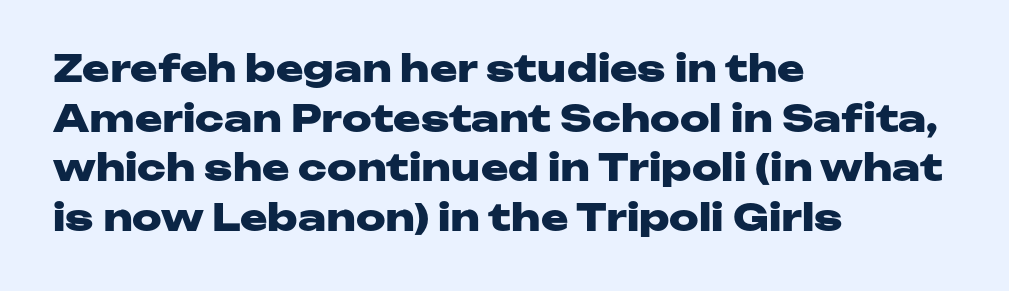
{"serif": "no", "italic": "no", "bold": "yes", "weight": "heavy", "width": "wide", "stroke_contrast": "low", "x_height": "medium", "monospaced": "no", "underline": "no", "align": "left", "line_spacing": "normal", "line_spacing_ratio": 1.34, "letter_spacing": "normal", "letter_spacing_em": 0.0, "glyph_px": 37}
